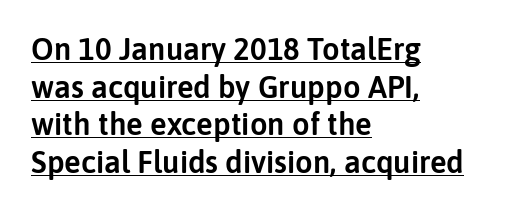
The type sits square on the baseline with zero lean. All the whitespace from short lines collects on the right. Short note: letters normally spaced. Regarding serifs, this sample does without them.
